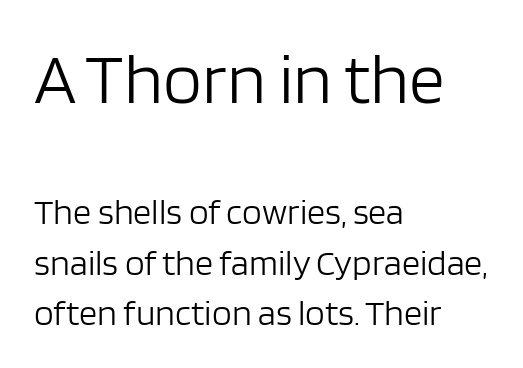
The typography opts for an upright posture over an oblique one. A sans-serif font was chosen for this passage. Lines of text with bare space underneath. The passage shown has conventional tracking throughout. A typesetter would call this proportional, since set widths differ per character. Short and long lines alike share a common starting point at left.
